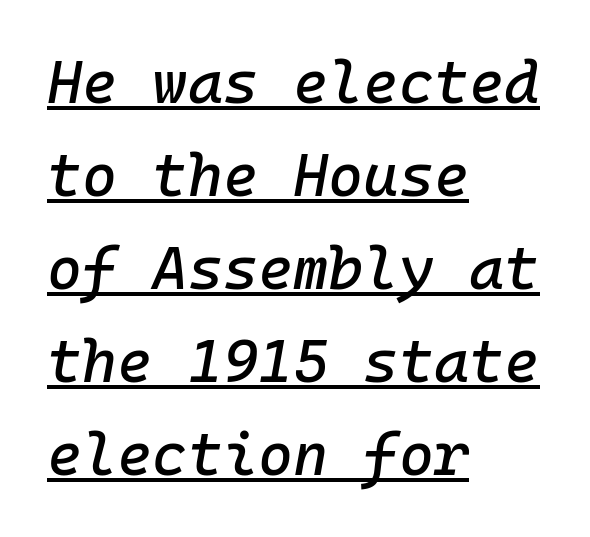
The image shows 60 px text type, italic (leaning right), monospaced; set left-aligned, normal line spacing (1.55x), normal letter spacing, underlined; low stroke contrast and a medium x-height.
